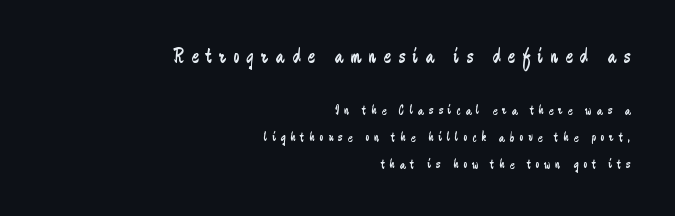
Large over small — that's the arrangement of the two blocks here. Widely set lines give the paragraph a tall, airy silhouette. Heft: none added — not bold.
